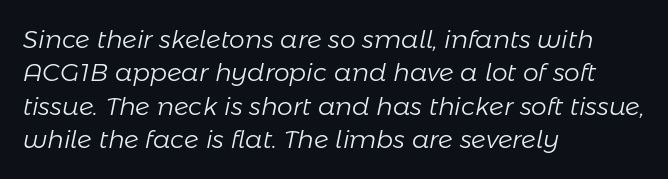
The image shows 25 px text type, italic (leaning right); set left-aligned, normal line spacing (1.34x), normal letter spacing, not underlined.
